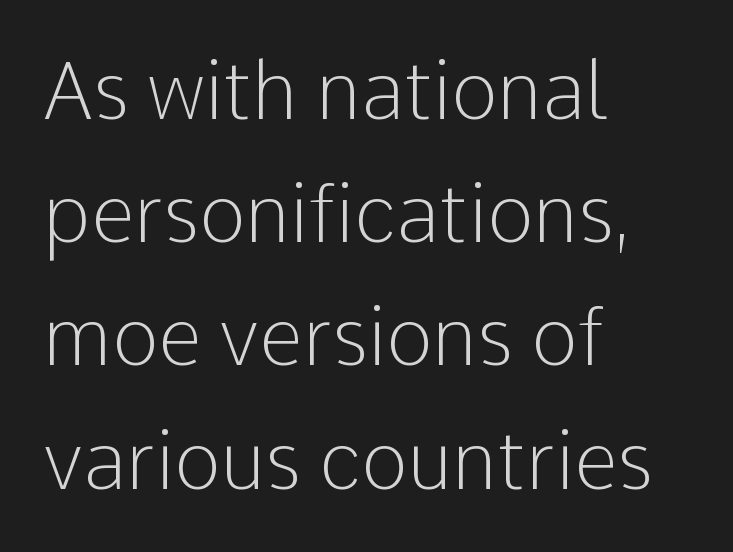
The image shows 79 px light sans-serif type, upright; set left-aligned, normal line spacing (1.56x), normal letter spacing, not underlined; low stroke contrast and a medium x-height.
